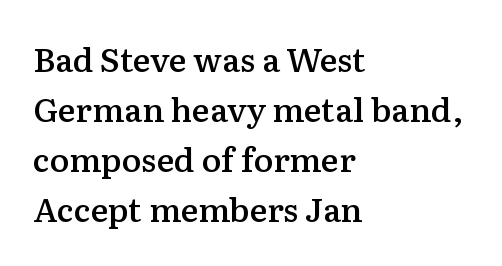
This rendering leaves character spacing at its baseline value. Does the leading feel generous? No, just average. Yep, those are serifs on the letters. Underline: absent.
